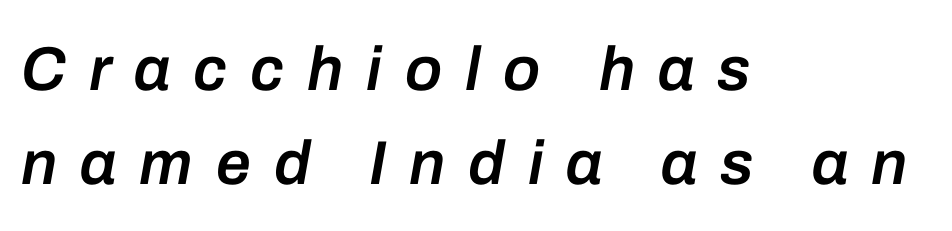
{"italic": "yes", "lean": "right", "slant_degrees": 10, "bold": "semi", "weight": "semibold", "width": "normal", "stroke_contrast": "low", "x_height": "medium", "monospaced": "no", "underline": "no", "align": "left", "line_spacing": "normal", "line_spacing_ratio": 1.51, "letter_spacing": "wide", "letter_spacing_em": 0.37, "glyph_px": 62}
